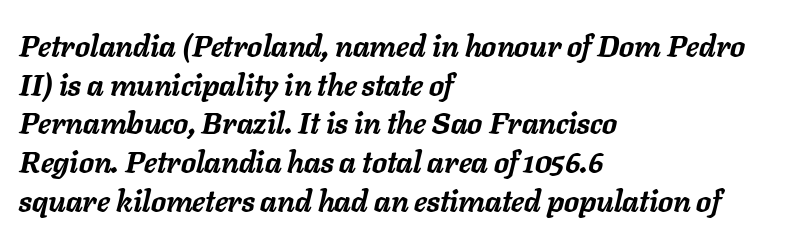
{"italic": "yes", "lean": "right", "slant_degrees": 11, "bold": "yes", "weight": "semibold", "width": "normal", "stroke_contrast": "low", "x_height": "medium", "monospaced": "no", "underline": "no", "align": "left", "line_spacing": "normal", "line_spacing_ratio": 1.29, "letter_spacing": "normal", "letter_spacing_em": 0.0, "glyph_px": 30}
